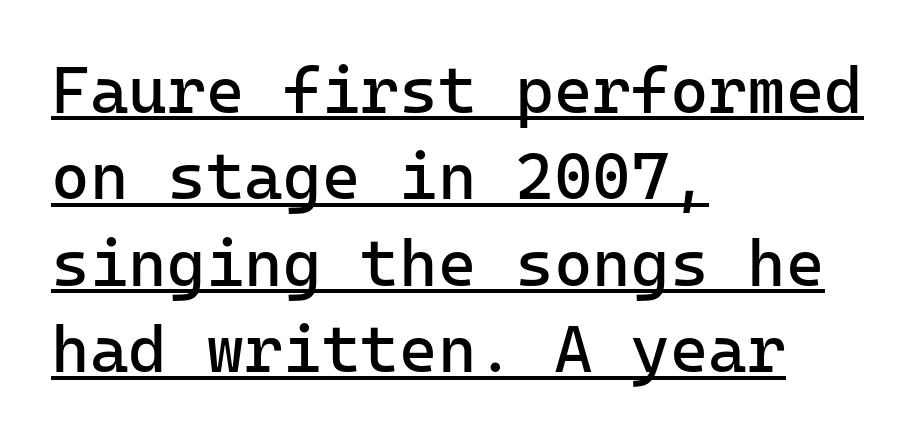
{"serif": "no", "italic": "no", "bold": "no", "weight": "regular", "width": "normal", "stroke_contrast": "low", "x_height": "medium", "monospaced": "yes", "underline": "yes", "align": "left", "line_spacing": "normal", "line_spacing_ratio": 1.31, "letter_spacing": "normal", "letter_spacing_em": 0.0, "glyph_px": 66}
